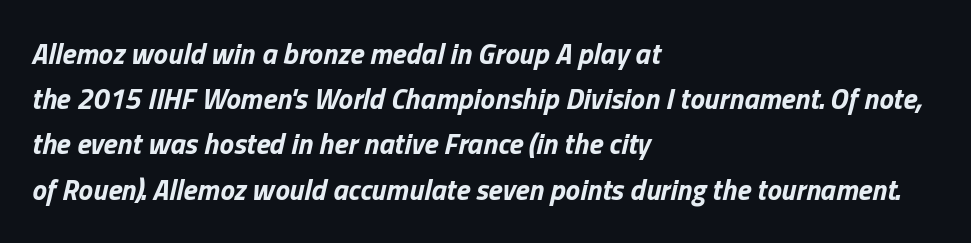
This sample has the flowing, uneven cadence of proportional lettering. Vertically, the passage feels balanced, rows spaced as you'd expect. There's an unmistakable incline to the writing here. Where is the straight margin? On the left. Letters rest on an invisible, unmarked baseline.
